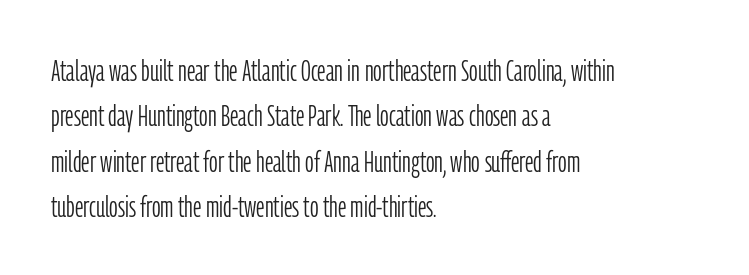
Does the copy run flush right? No — it runs flush left. A typesetter would call this proportional, since set widths differ per character. This rendering employs a face without finishing strokes, i.e., a sans-serif. The specimen omits any rule beneath the text block's lines.
